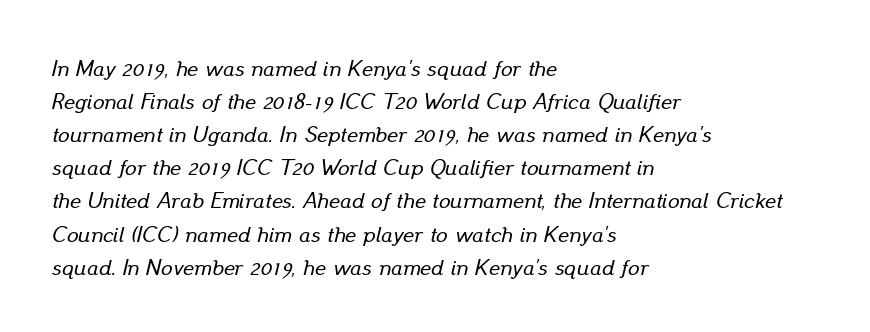
The image shows 23 px text type, italic (leaning right); set left-aligned, normal line spacing (1.44x), normal letter spacing, not underlined.
